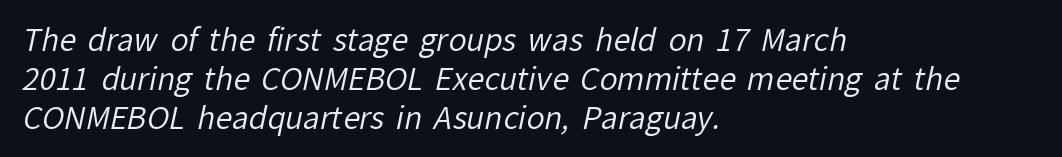
{"serif": "no", "bold": "no", "weight": "regular", "width": "normal", "stroke_contrast": "low", "x_height": "medium", "monospaced": "no", "underline": "no", "align": "left", "line_spacing": "normal", "line_spacing_ratio": 1.3, "letter_spacing": "normal", "letter_spacing_em": 0.0, "glyph_px": 30}
